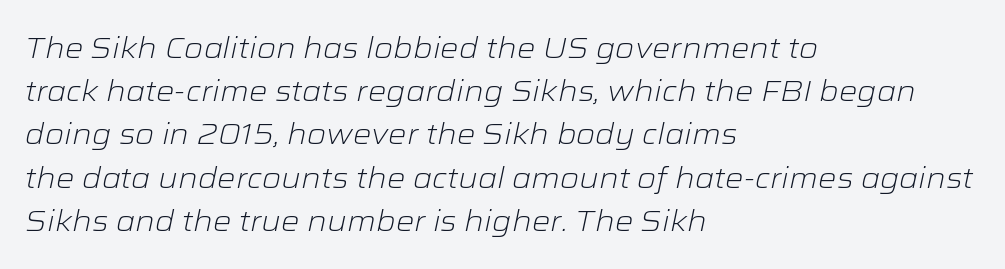
Q: Is the text bold? A: No.
Q: Is the text italic (slanted)? A: Yes, it leans right by about 12 degrees.
Q: Is the text underlined? A: No.
Q: How is the paragraph aligned? A: Left-aligned.
Q: Is the spacing between letters normal or unusually wide? A: Normal.
Q: Is the spacing between lines tight, normal or loose? A: Normal.
Q: Width (condensed, normal, or wide)? A: Wide.
Q: Stroke contrast? A: Low.
Q: x-height? A: Medium.
Q: Monospaced? A: No.
